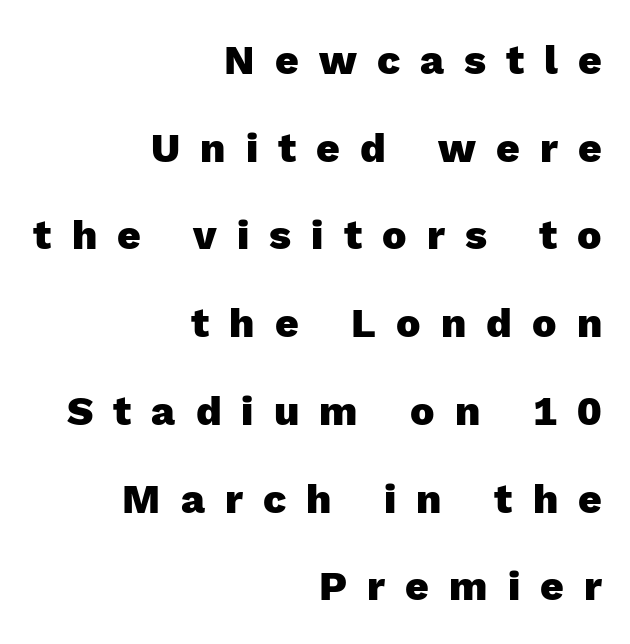
{"serif": "no", "italic": "no", "bold": "yes", "weight": "heavy", "width": "normal", "x_height": "medium", "monospaced": "no", "underline": "no", "align": "right", "line_spacing": "loose", "line_spacing_ratio": 2.14, "letter_spacing": "wide", "letter_spacing_em": 0.49, "glyph_px": 41}
